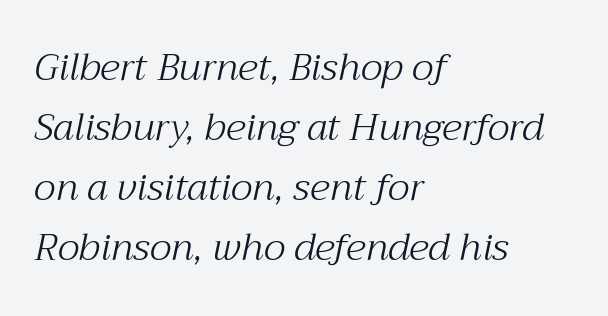
The image shows 38 px light serif type, italic (leaning right); set left-aligned, normal line spacing (1.58x), normal letter spacing, not underlined; medium stroke contrast and a medium x-height.
